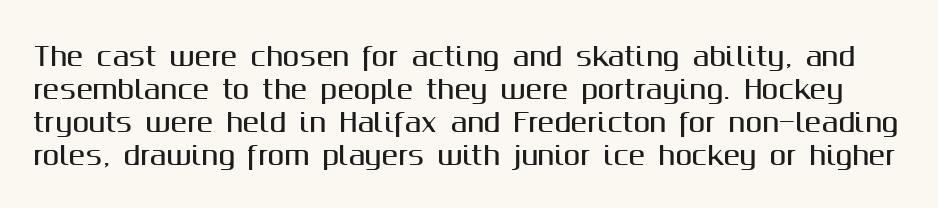
{"italic": "no", "underline": "no", "line_spacing": "normal", "line_spacing_ratio": 1.32, "letter_spacing": "normal", "letter_spacing_em": 0.0, "glyph_px": 25}
